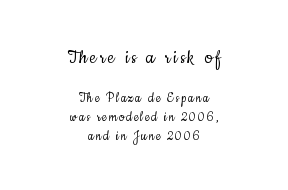
Visually, the top section dominates because its glyphs are scaled up. The rag falls on both sides of this text block equally. A light-to-regular cut is what we see here.
